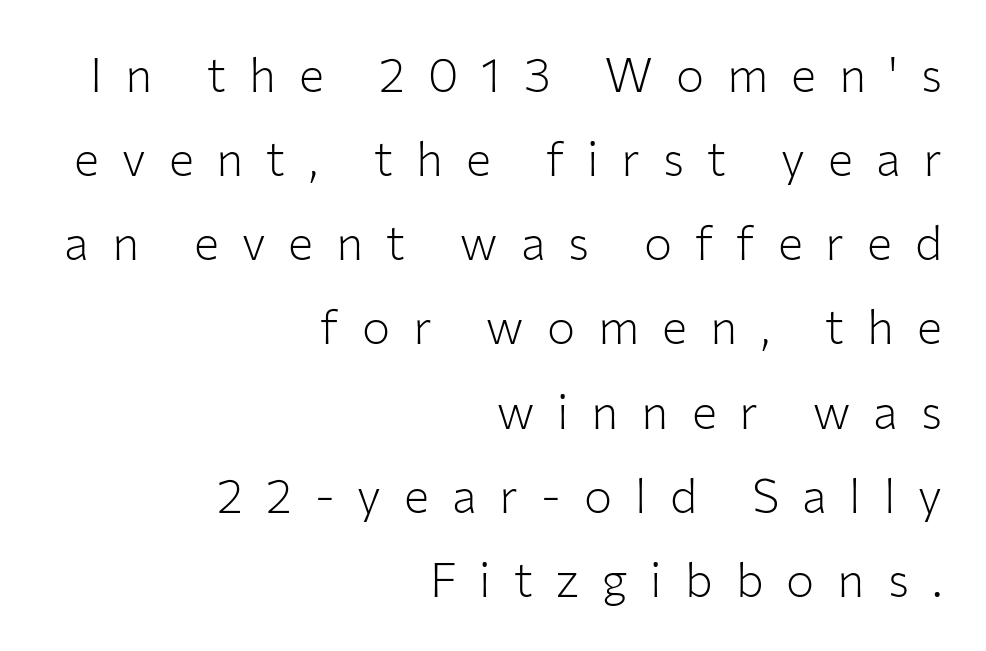
The image shows 47 px light sans-serif type, upright; set right-aligned, line spacing 1.79x, unusually wide letter spacing (+0.49 em), not underlined; low stroke contrast and a medium x-height.
